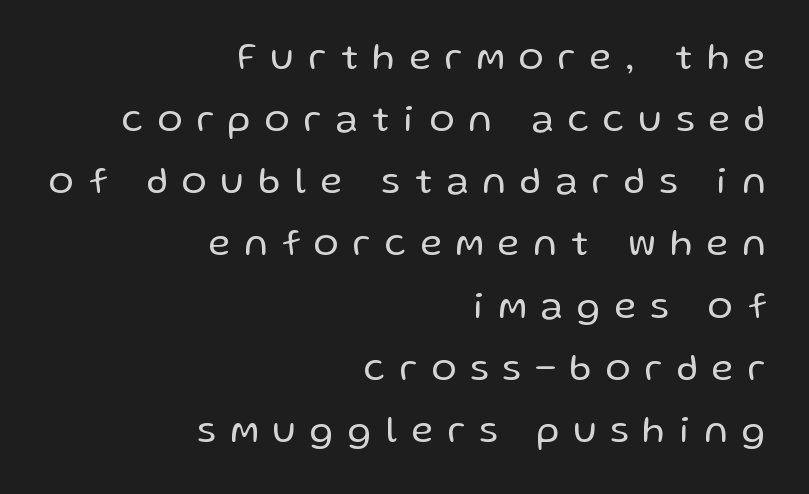
The image shows 37 px regular-weight sans-serif type, upright; set right-aligned, normal line spacing (1.68x), unusually wide letter spacing (+0.4 em), not underlined; low stroke contrast and a medium x-height.
